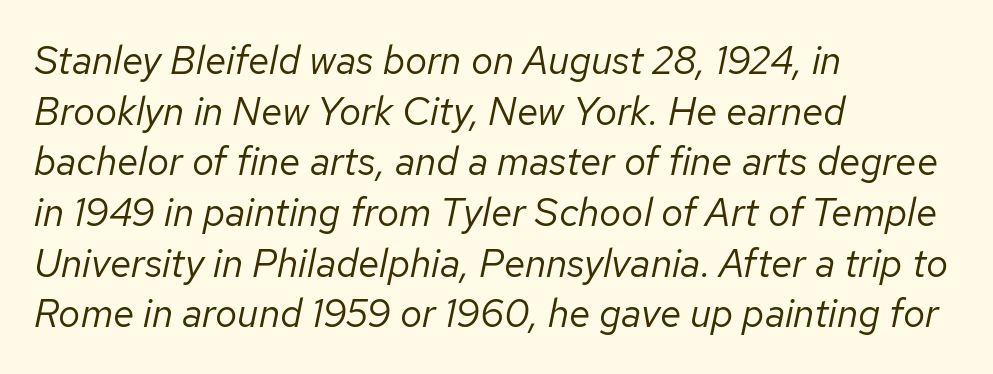
Q: Is the text bold? A: No.
Q: Is the text italic (slanted)? A: Yes, it leans right by about 12 degrees.
Q: Is the text underlined? A: No.
Q: How is the paragraph aligned? A: Left-aligned.
Q: Is the spacing between letters normal or unusually wide? A: Normal.
Q: Is the spacing between lines tight, normal or loose? A: Normal.
Q: Width (condensed, normal, or wide)? A: Normal.
Q: Stroke contrast? A: Low.
Q: x-height? A: Medium.
Q: Monospaced? A: No.
